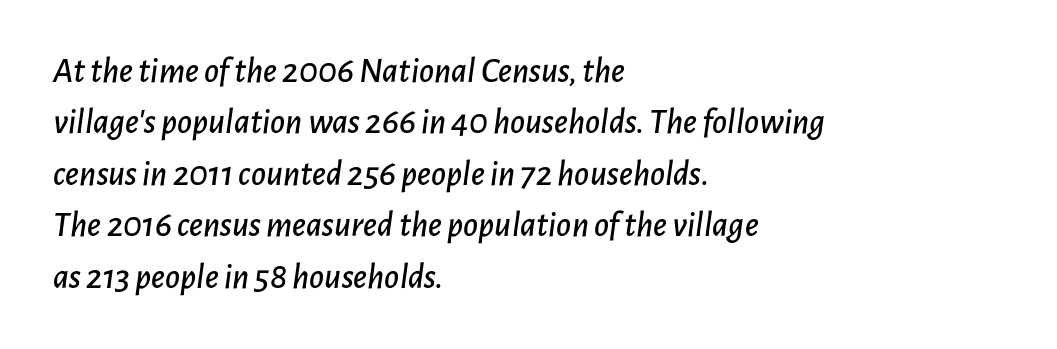
The image shows 36 px text type, italic (leaning right); set left-aligned, normal line spacing (1.43x), normal letter spacing, not underlined; low stroke contrast and a medium x-height.
